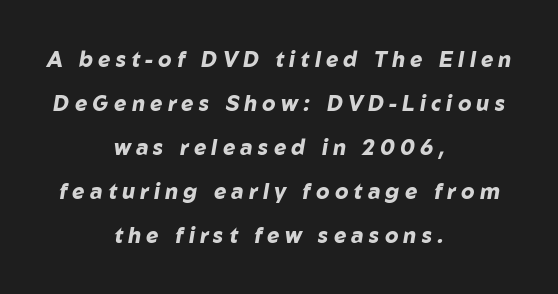
Q: Is the text bold? A: Yes.
Q: Is the text italic (slanted)? A: Yes, it leans right by about 10 degrees.
Q: Is the text underlined? A: No.
Q: How is the paragraph aligned? A: Centered.
Q: Is the spacing between letters normal or unusually wide? A: Unusually wide.
Q: Is the spacing between lines tight, normal or loose? A: Loose.
